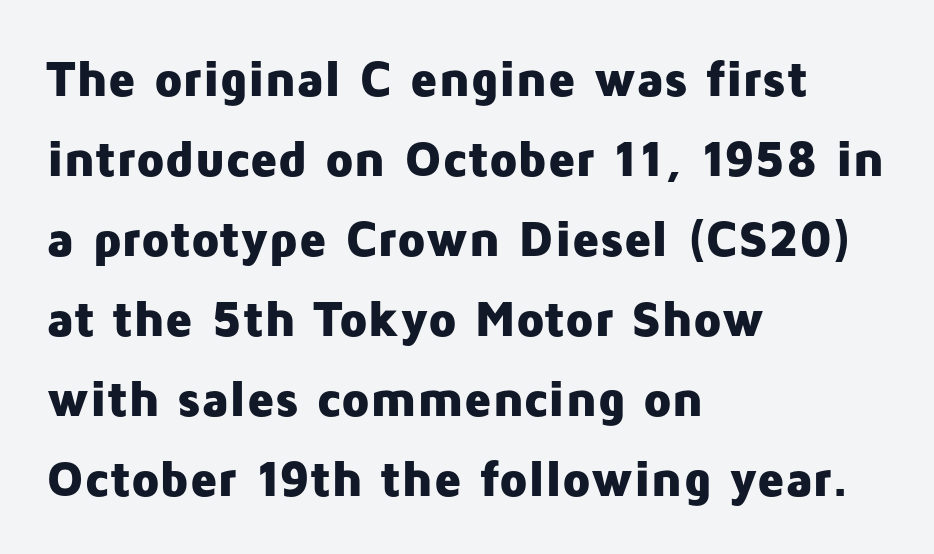
The image shows 51 px heavy sans-serif type, upright; set left-aligned, normal line spacing (1.57x), normal letter spacing, not underlined; low stroke contrast and a medium x-height.
